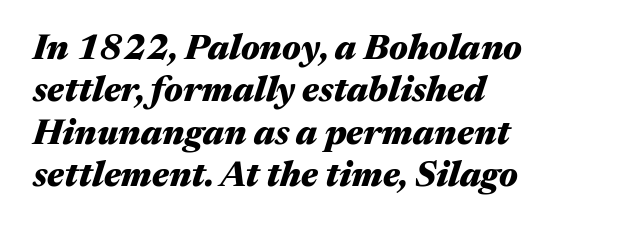
{"italic": "yes", "lean": "right", "slant_degrees": 17, "bold": "yes", "weight": "heavy", "width": "wide", "stroke_contrast": "medium", "x_height": "medium", "monospaced": "no", "underline": "no", "align": "left", "line_spacing_ratio": 1.21, "letter_spacing": "normal", "letter_spacing_em": 0.0, "glyph_px": 35}
